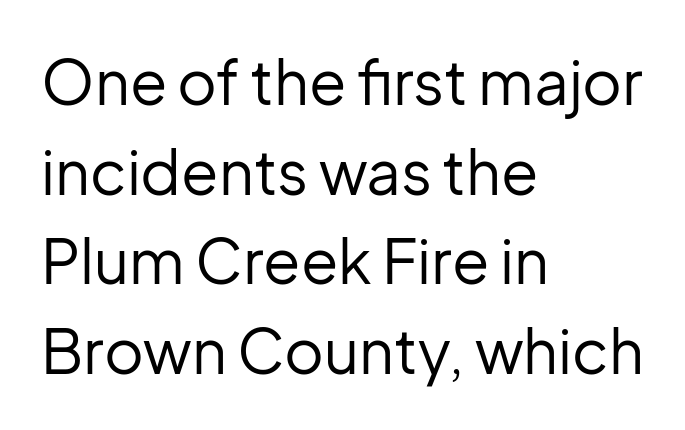
No italicization has been applied; the sample stays upright. Stroke thickness stays within the range of a standard reading face or lighter. I'd call this a sans setting — the letters go barefoot. Rule under the text: the space is simply empty.
